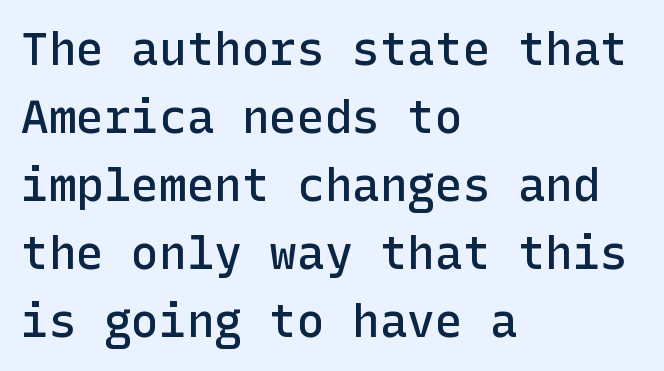
Just letters on the line, the space beneath them empty. Style check: upright. Between one letter and the next there's only the usual sliver of space. Letterform terminals end flat and unadorned throughout the passage. Weight check: semibold — heavier than regular, not quite bold.
